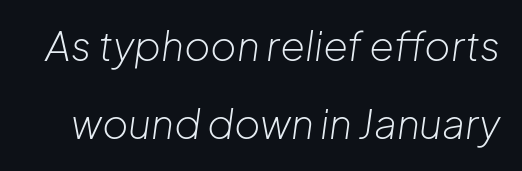
The image shows 40 px light type, italic (leaning right); set loose line spacing (1.95x), normal letter spacing, not underlined; low stroke contrast and a medium x-height.
